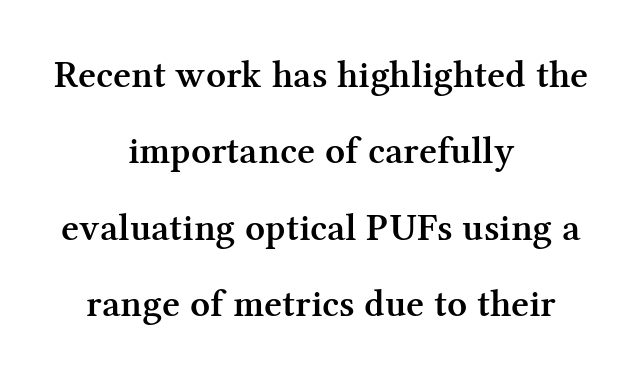
Weight: semibold (demi). Descenders hang freely into open space. The lettering holds an erect, upright posture throughout. The letterforms sit shoulder to shoulder at normal distance. A typesetter would call this proportional, since set widths differ per character. The designer went with a serif here, giving each stem small feet.
